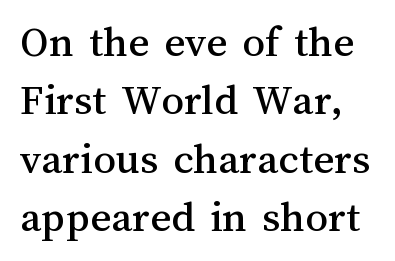
{"italic": "no", "width": "normal", "stroke_contrast": "medium", "x_height": "medium", "monospaced": "no", "underline": "no", "line_spacing": "normal", "line_spacing_ratio": 1.3, "letter_spacing": "normal", "letter_spacing_em": 0.0, "glyph_px": 45}
